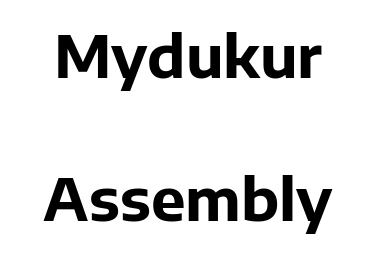
The typography opts for an upright posture over an oblique one. A typesetter would call this proportional, since set widths differ per character. Its strokes are broad and dark, the hallmark of bold type. Rows of type keep a wide berth in the vertical direction. Type without underlining. You can tell from the bare stems that sans-serif type was used.
